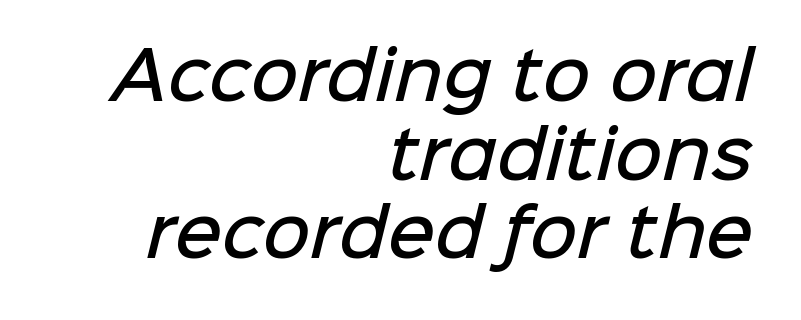
{"serif": "no", "bold": "semi", "weight": "semibold", "width": "normal", "stroke_contrast": "low", "x_height": "medium", "monospaced": "no", "underline": "no", "align": "right", "line_spacing_ratio": 1.21, "letter_spacing": "normal", "letter_spacing_em": 0.0, "glyph_px": 65}
